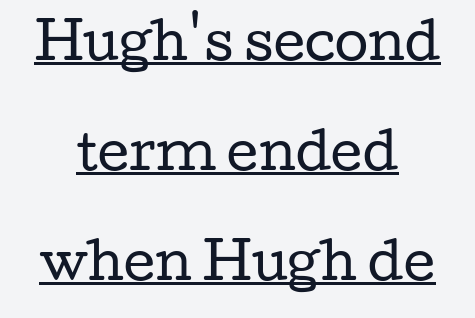
Q: Is the text bold? A: No.
Q: Is the text italic (slanted)? A: No, it is upright.
Q: Is the typeface a serif or a sans-serif typeface? A: Serif.
Q: Is the text underlined? A: Yes.
Q: How is the paragraph aligned? A: Centered.
Q: Is the spacing between letters normal or unusually wide? A: Normal.
Q: Is the spacing between lines tight, normal or loose? A: Loose.
Q: Width (condensed, normal, or wide)? A: Wide.
Q: Stroke contrast? A: Low.
Q: x-height? A: Medium.
Q: Monospaced? A: No.
